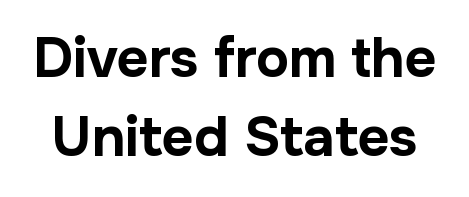
Q: Is the text bold? A: Yes.
Q: Is the text italic (slanted)? A: No, it is upright.
Q: Is the typeface a serif or a sans-serif typeface? A: Sans-serif.
Q: Is the text underlined? A: No.
Q: Is the spacing between letters normal or unusually wide? A: Normal.
Q: Is the spacing between lines tight, normal or loose? A: Normal.
Q: Width (condensed, normal, or wide)? A: Normal.
Q: Stroke contrast? A: Low.
Q: x-height? A: Medium.
Q: Monospaced? A: No.
